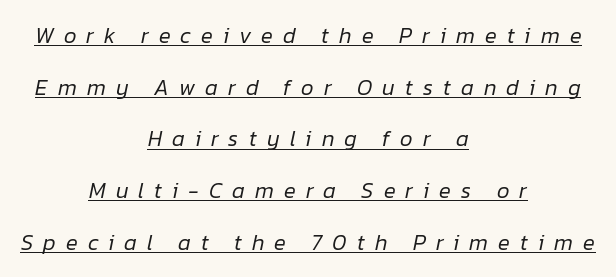
{"italic": "yes", "lean": "right", "slant_degrees": 12, "bold": "no", "underline": "yes", "align": "center", "line_spacing": "loose", "line_spacing_ratio": 2.35, "letter_spacing": "wide", "letter_spacing_em": 0.46, "glyph_px": 22}
